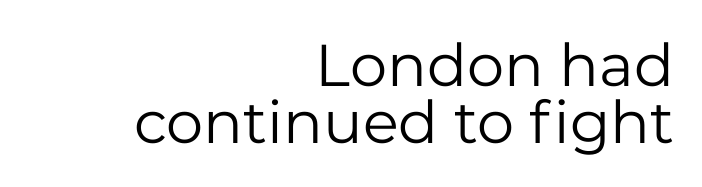
The image shows 59 px regular-weight sans-serif type, upright; set right-aligned, tight line spacing (0.97x), normal letter spacing, not underlined; low stroke contrast and a medium x-height.
